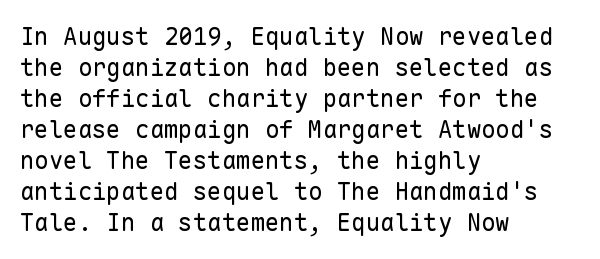
These lines keep a tight, regular rhythm from letter to letter. Notice how descenders clear the ascenders below comfortably — that's standard leading. These lines were composed using upright roman letters. One-word summary of the alignment: left. Nobody drew a line under any word here. The typesetting does not lean heavy: it is not bold.
